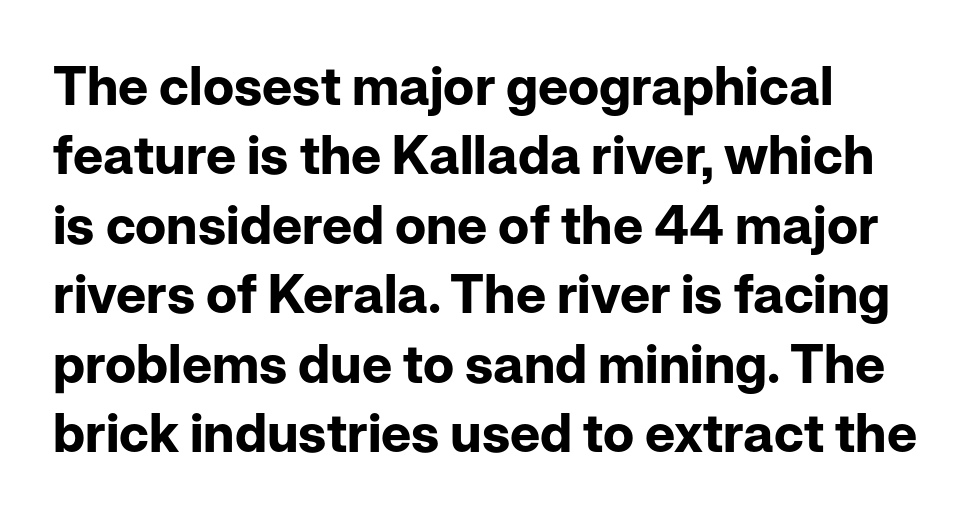
You could not count columns in this text — the font is proportionally spaced. Each word holds together tightly as a unit, with standard inter-letter gaps. Summary of vertical rhythm: regular, with standard interline spacing. The space beneath each line is pristine and unruled. Note: no serifs on the glyphs. Does the lettering tilt? It doesn't — this is upright.
